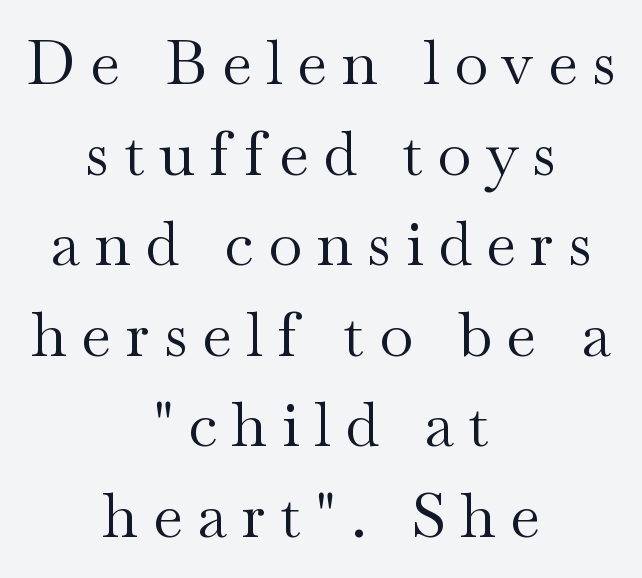
{"serif": "yes", "italic": "no", "bold": "no", "weight": "regular", "width": "wide", "stroke_contrast": "medium", "x_height": "small", "monospaced": "no", "underline": "no", "align": "center", "line_spacing": "normal", "line_spacing_ratio": 1.46, "letter_spacing": "wide", "letter_spacing_em": 0.23, "glyph_px": 62}
